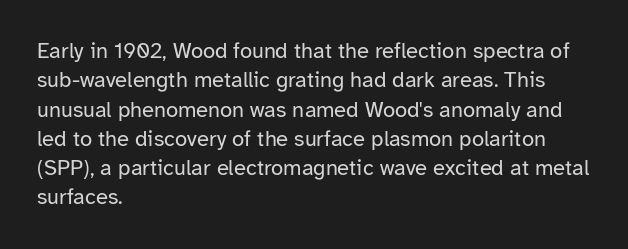
Q: Is the text bold? A: No.
Q: Is the text italic (slanted)? A: No, it is upright.
Q: Is the text underlined? A: No.
Q: How is the paragraph aligned? A: Left-aligned.
Q: Is the spacing between letters normal or unusually wide? A: Normal.
Q: Is the spacing between lines tight, normal or loose? A: Normal.
